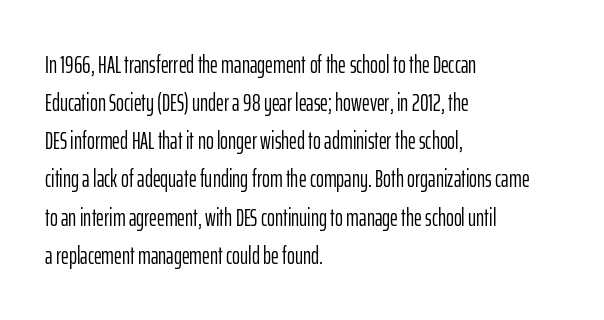
The image shows 24 px text type, upright; set left-aligned, normal line spacing (1.59x), normal letter spacing, not underlined.
